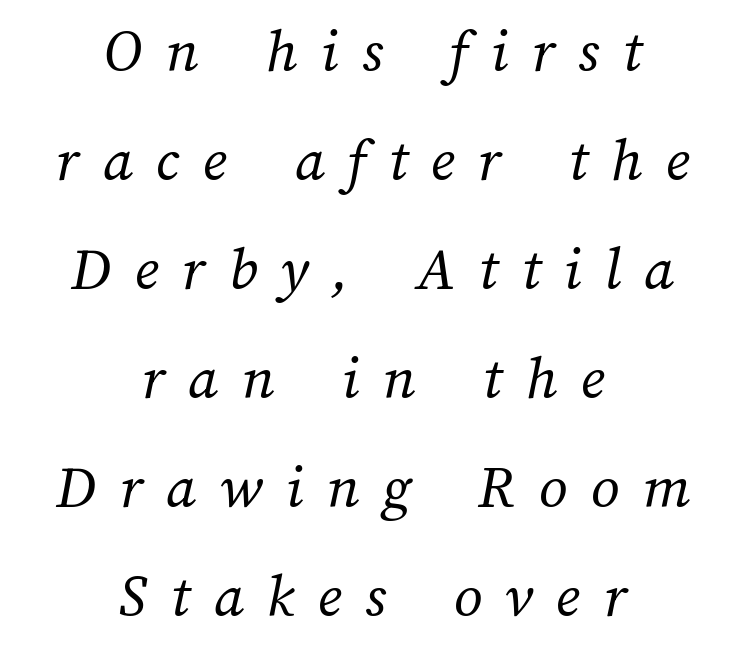
Varying glyph widths throughout — classic text-font behaviour. Nothing heavy about these letters — not bold at all. Where is the straight margin? There isn't one; the lines are centered. There is plenty of visible air inserted between adjacent glyphs.
